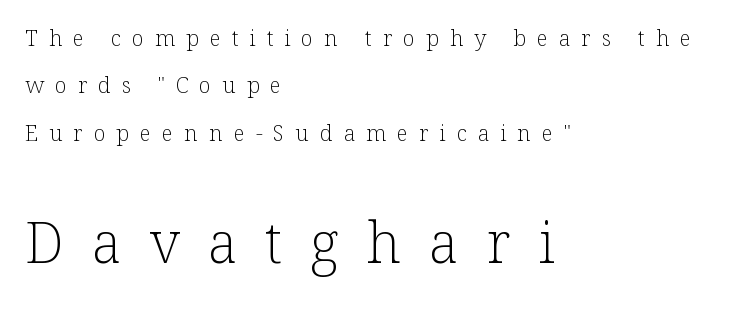
{"serif": "yes", "italic": "no", "bold": "no", "weight": "light", "width": "normal", "stroke_contrast": "low", "x_height": "medium", "monospaced": "no", "underline": "no", "align": "left", "line_spacing": "loose", "line_spacing_ratio": 2.15, "letter_spacing": "wide", "letter_spacing_em": 0.5, "larger_block": "second", "size_ratio": 2.55, "glyph_px": 56}
